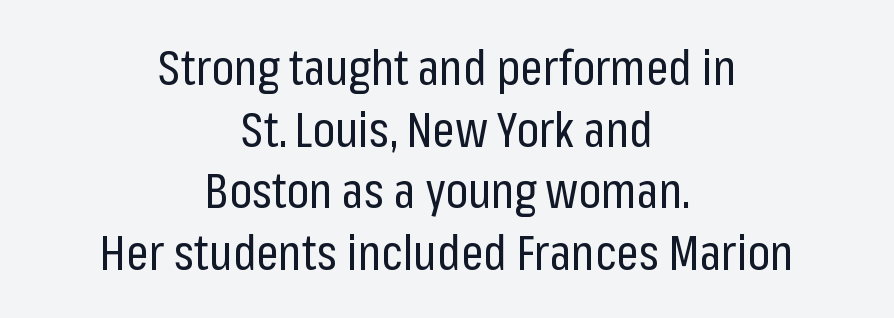
Is the stroke heavy? The answer is a plain regular-or-lighter. The passage shown is typed in a proportional face where columns would drift. The words here are not underlined. This sample uses an upright cut, with every glyph sitting square on the baseline. Caption: multi-line text, centered on the measure. The block of text has a typical density, with ordinary space between rows.
